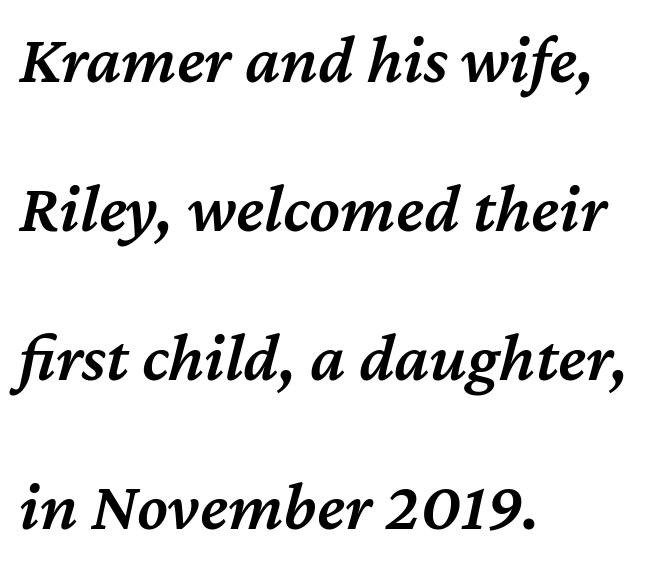
Q: Is the text bold? A: Semi-bold.
Q: Is the text italic (slanted)? A: Yes, it leans right by about 12 degrees.
Q: Is the text underlined? A: No.
Q: How is the paragraph aligned? A: Left-aligned.
Q: Is the spacing between letters normal or unusually wide? A: Normal.
Q: Is the spacing between lines tight, normal or loose? A: Loose.
Q: Width (condensed, normal, or wide)? A: Normal.
Q: Stroke contrast? A: Medium.
Q: x-height? A: Medium.
Q: Monospaced? A: No.
